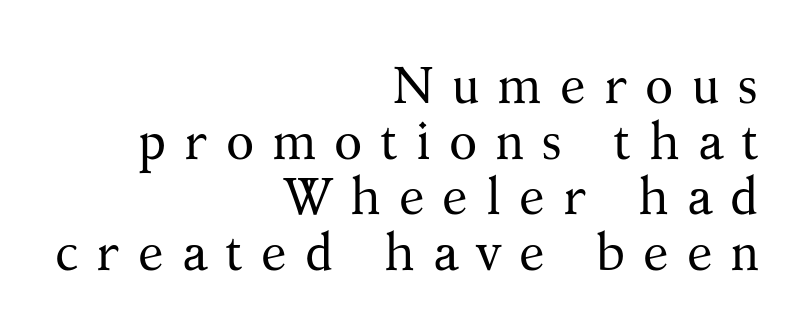
{"serif": "yes", "italic": "no", "bold": "no", "weight": "regular", "width": "normal", "stroke_contrast": "medium", "x_height": "medium", "monospaced": "no", "underline": "no", "align": "right", "line_spacing": "tight", "line_spacing_ratio": 1.07, "letter_spacing": "wide", "letter_spacing_em": 0.34, "glyph_px": 52}
